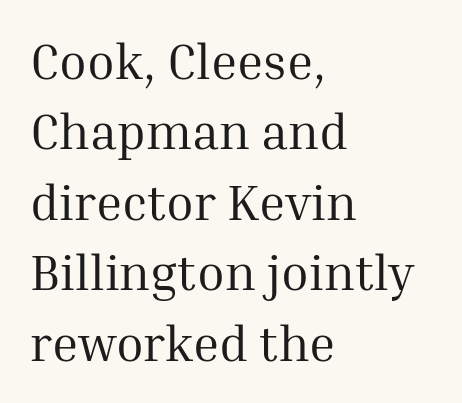
The image shows 50 px regular-weight serif type, upright; set left-aligned, normal line spacing (1.41x), normal letter spacing, not underlined; medium stroke contrast and a medium x-height.
